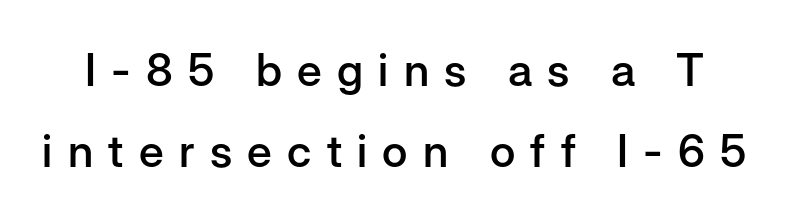
The specimen reads as upright at a glance. This sample uses expanded letter spacing, leaving extra air between glyphs. Varying glyph widths throughout — classic text-font behaviour. Firm but not heavy-handed strokes: this text is semibold. The text was rendered using a sans face with plain stroke endings.
